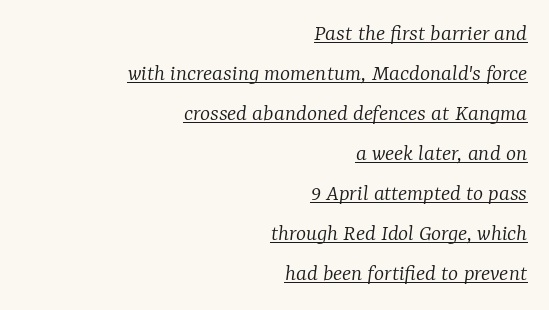
Q: Is the text bold? A: No.
Q: Is the text italic (slanted)? A: Yes, it leans right by about 7 degrees.
Q: Is the text underlined? A: Yes.
Q: How is the paragraph aligned? A: Right-aligned.
Q: Is the spacing between letters normal or unusually wide? A: Normal.
Q: Is the spacing between lines tight, normal or loose? A: Normal.
